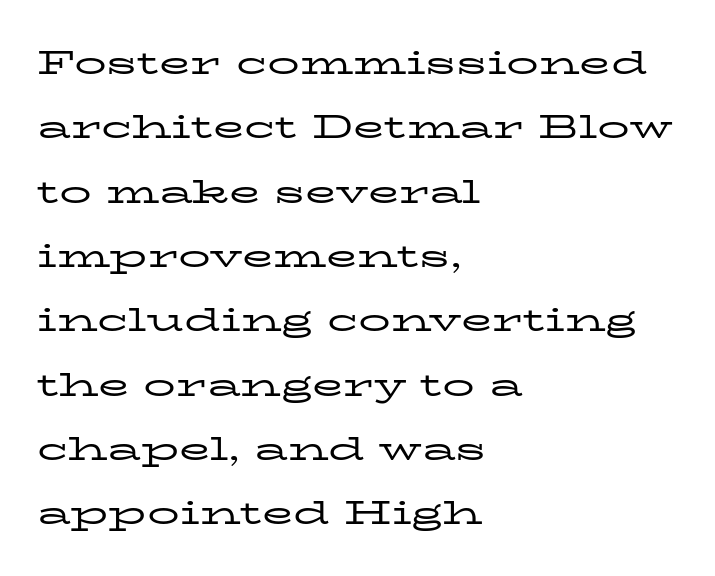
{"serif": "yes", "italic": "no", "bold": "no", "weight": "regular", "width": "wide", "stroke_contrast": "low", "x_height": "medium", "monospaced": "no", "underline": "no", "align": "left", "line_spacing": "loose", "line_spacing_ratio": 2.01, "letter_spacing": "normal", "letter_spacing_em": 0.0, "glyph_px": 32}
